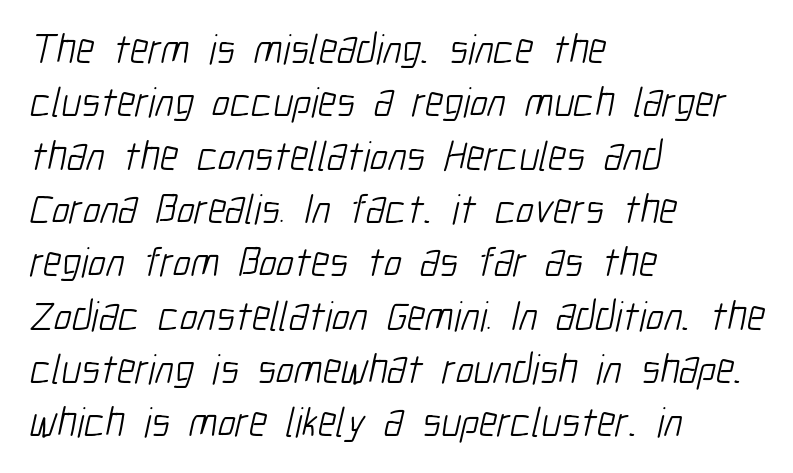
{"serif": "no", "bold": "no", "weight": "light", "width": "condensed", "stroke_contrast": "low", "x_height": "medium", "monospaced": "no", "underline": "no", "align": "left", "line_spacing": "normal", "line_spacing_ratio": 1.27, "letter_spacing": "normal", "letter_spacing_em": 0.0, "glyph_px": 42}
